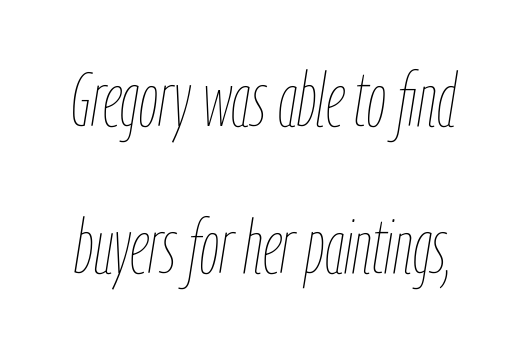
You could not count columns in this text — the font is proportionally spaced. Tracking here is standard; glyphs follow each other at the usual distance. Notice how the stems are inclined rather than vertical — that's the hallmark of italics. The rendering uses a large line-height, opening up the rows. Weight: in the light-to-regular range. Clear beneath every line of the passage.
